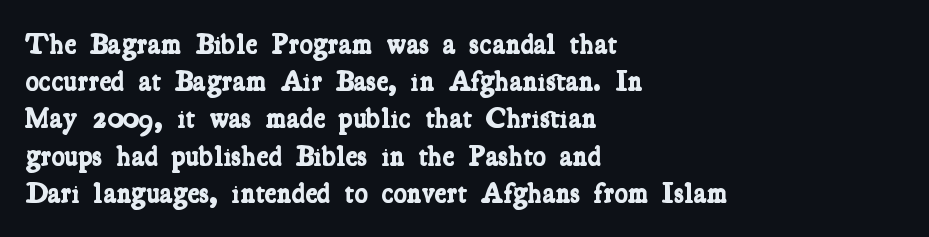
The face used here is seriffed, in the tradition of book romans. Stroke thickness is high; the sample reads as a true bold. These lines are rendered in a variable-pitch font. No extra tracking has been applied to these lines.
